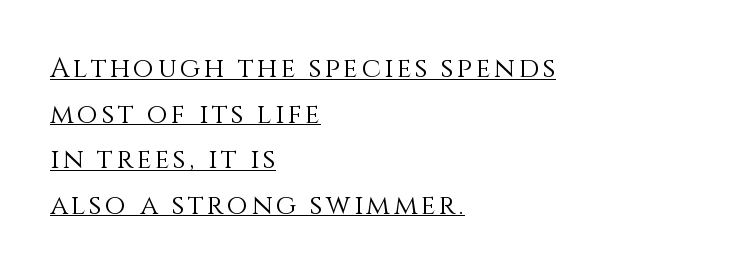
Q: Is the text bold? A: No.
Q: Is the text italic (slanted)? A: No, it is upright.
Q: Is the text underlined? A: Yes.
Q: How is the paragraph aligned? A: Left-aligned.
Q: Is the spacing between lines tight, normal or loose? A: Normal.
